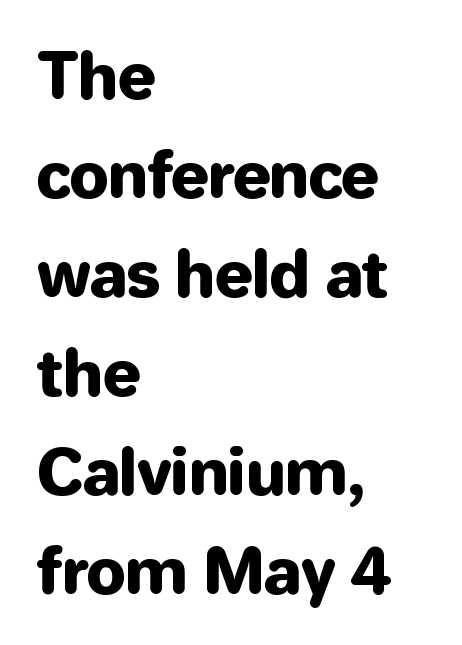
Q: Is the text italic (slanted)? A: No, it is upright.
Q: Is the typeface a serif or a sans-serif typeface? A: Sans-serif.
Q: Is the text underlined? A: No.
Q: How is the paragraph aligned? A: Left-aligned.
Q: Is the spacing between letters normal or unusually wide? A: Normal.
Q: Is the spacing between lines tight, normal or loose? A: Normal.
Q: Width (condensed, normal, or wide)? A: Normal.
Q: Stroke contrast? A: Low.
Q: x-height? A: Medium.
Q: Monospaced? A: No.
